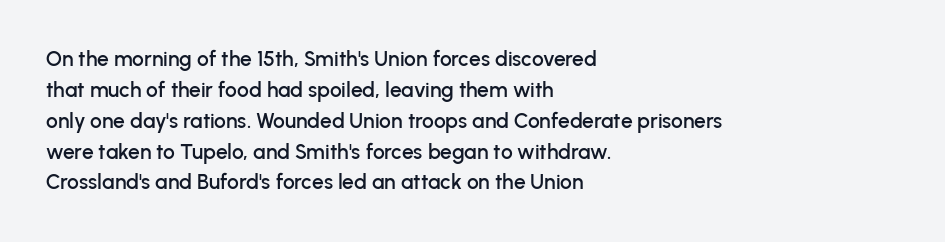
{"italic": "no", "underline": "no", "align": "left", "line_spacing": "normal", "line_spacing_ratio": 1.47, "letter_spacing": "normal", "letter_spacing_em": 0.0, "glyph_px": 21}
